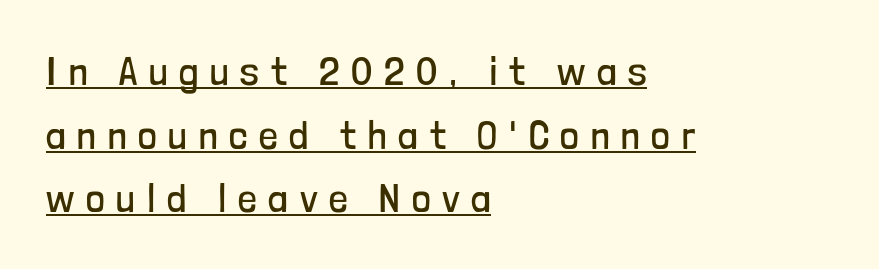
{"serif": "no", "italic": "no", "bold": "no", "weight": "regular", "width": "condensed", "stroke_contrast": "low", "x_height": "medium", "monospaced": "no", "underline": "yes", "align": "left", "line_spacing": "normal", "line_spacing_ratio": 1.55, "letter_spacing": "wide", "letter_spacing_em": 0.29, "glyph_px": 41}
